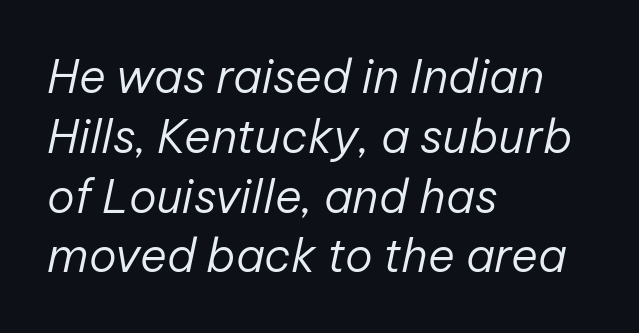
{"italic": "yes", "lean": "right", "slant_degrees": 12, "bold": "no", "weight": "regular", "width": "normal", "stroke_contrast": "low", "x_height": "medium", "monospaced": "no", "underline": "no", "align": "left", "line_spacing": "normal", "line_spacing_ratio": 1.3, "letter_spacing": "normal", "letter_spacing_em": 0.0, "glyph_px": 46}
